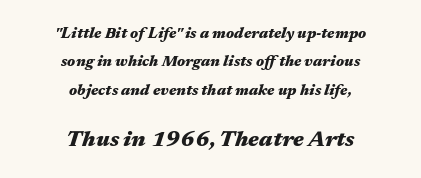
The image shows 22 px bold type, italic (leaning right); set centered, line spacing 1.89x, normal letter spacing, not underlined; the second (bottom) block is 1.47x larger.
